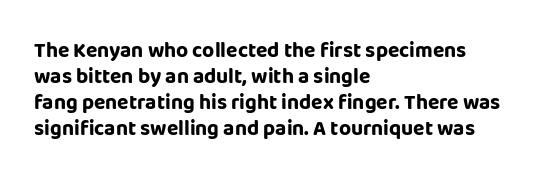
The image shows 21 px bold type, upright; set left-aligned, line spacing 1.24x, normal letter spacing, not underlined.
